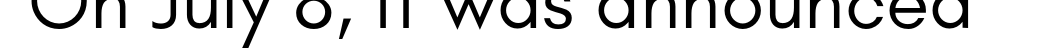
{"serif": "no", "italic": "no", "bold": "no", "weight": "regular", "width": "normal", "stroke_contrast": "low", "x_height": "small", "monospaced": "no", "underline": "no", "letter_spacing": "normal", "letter_spacing_em": 0.0, "glyph_px": 79}
